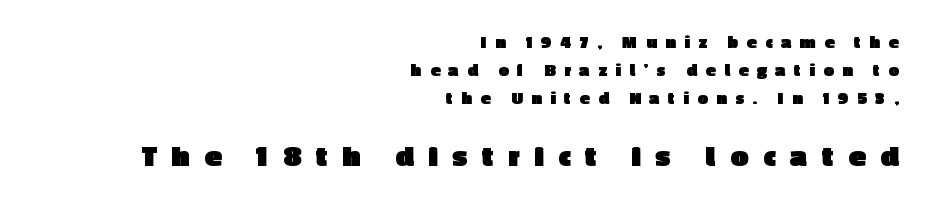
Q: Is the text bold? A: Yes.
Q: Is the text italic (slanted)? A: No, it is upright.
Q: Is the typeface a serif or a sans-serif typeface? A: Sans-serif.
Q: Is the text underlined? A: No.
Q: How is the paragraph aligned? A: Right-aligned.
Q: Is the spacing between letters normal or unusually wide? A: Unusually wide.
Q: Is the spacing between lines tight, normal or loose? A: Normal.
Q: Which block of text is set in a larger size, the first (top) or the second (bottom)? A: The second (bottom) one.
Q: Width (condensed, normal, or wide)? A: Normal.
Q: x-height? A: Medium.
Q: Monospaced? A: No.
